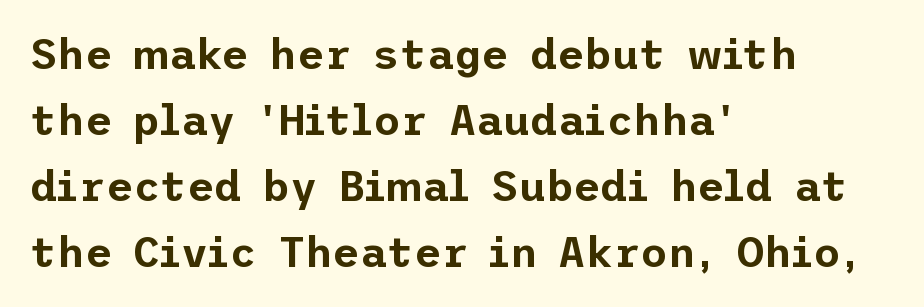
Q: Is the text italic (slanted)? A: No, it is upright.
Q: Is the typeface a serif or a sans-serif typeface? A: Sans-serif.
Q: Is the text underlined? A: No.
Q: How is the paragraph aligned? A: Left-aligned.
Q: Is the spacing between letters normal or unusually wide? A: Normal.
Q: Is the spacing between lines tight, normal or loose? A: Normal.
Q: Width (condensed, normal, or wide)? A: Normal.
Q: Stroke contrast? A: Low.
Q: x-height? A: Medium.
